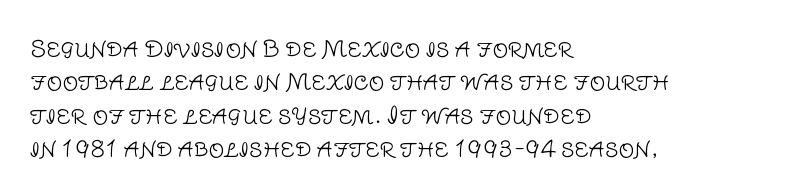
The image shows 22 px text type; set left-aligned, normal line spacing (1.52x), normal letter spacing, not underlined.
